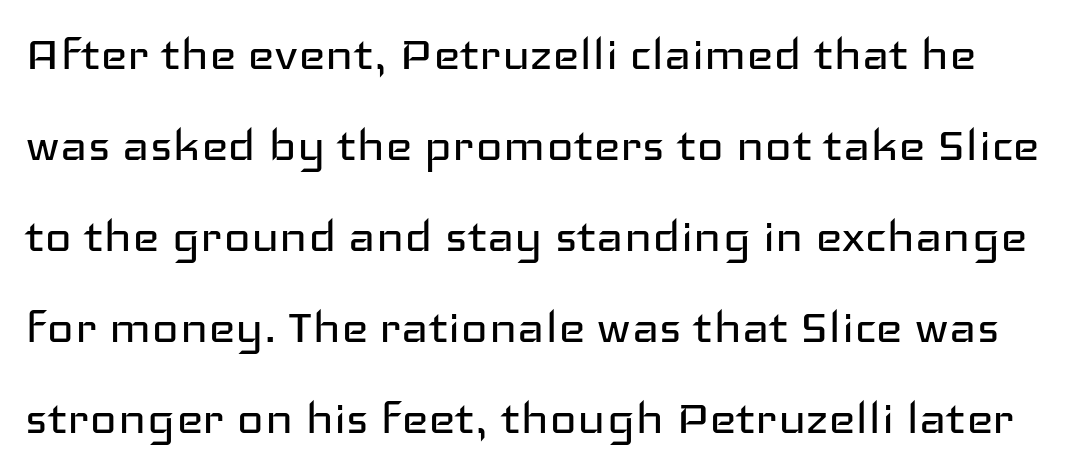
The image shows 58 px regular-weight, wide sans-serif type, upright; set normal line spacing (1.57x), normal letter spacing, not underlined; low stroke contrast and a medium x-height.
